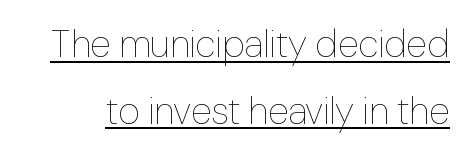
{"italic": "no", "bold": "no", "weight": "thin", "width": "normal", "stroke_contrast": "low", "x_height": "medium", "monospaced": "no", "underline": "yes", "line_spacing_ratio": 1.76, "letter_spacing": "normal", "letter_spacing_em": 0.0, "glyph_px": 38}
